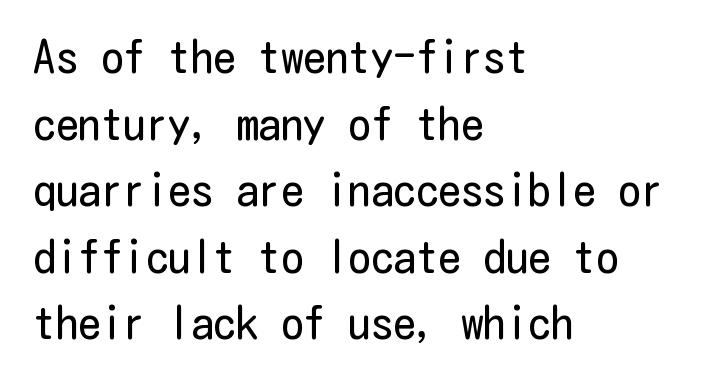
Q: Is the text bold? A: No.
Q: Is the text italic (slanted)? A: No, it is upright.
Q: Is the typeface a serif or a sans-serif typeface? A: Sans-serif.
Q: Is the text underlined? A: No.
Q: How is the paragraph aligned? A: Left-aligned.
Q: Is the spacing between letters normal or unusually wide? A: Normal.
Q: Is the spacing between lines tight, normal or loose? A: Normal.
Q: Width (condensed, normal, or wide)? A: Condensed.
Q: Stroke contrast? A: Low.
Q: x-height? A: Medium.
